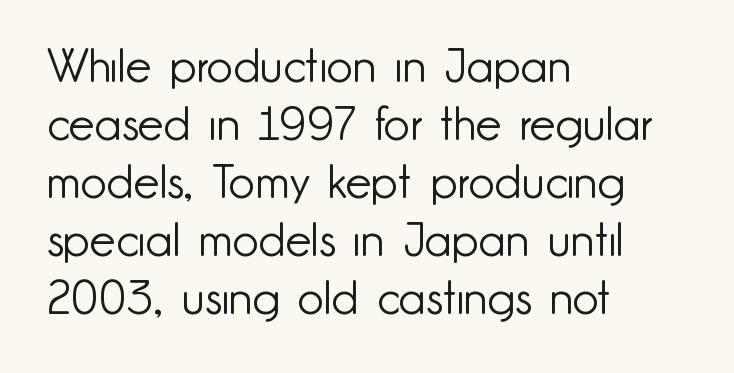
Q: Is the text bold? A: No.
Q: Is the text italic (slanted)? A: No, it is upright.
Q: Is the typeface a serif or a sans-serif typeface? A: Sans-serif.
Q: Is the text underlined? A: No.
Q: How is the paragraph aligned? A: Left-aligned.
Q: Is the spacing between letters normal or unusually wide? A: Normal.
Q: Is the spacing between lines tight, normal or loose? A: Normal.
Q: Width (condensed, normal, or wide)? A: Normal.
Q: Stroke contrast? A: Low.
Q: x-height? A: Small.
Q: Monospaced? A: No.
